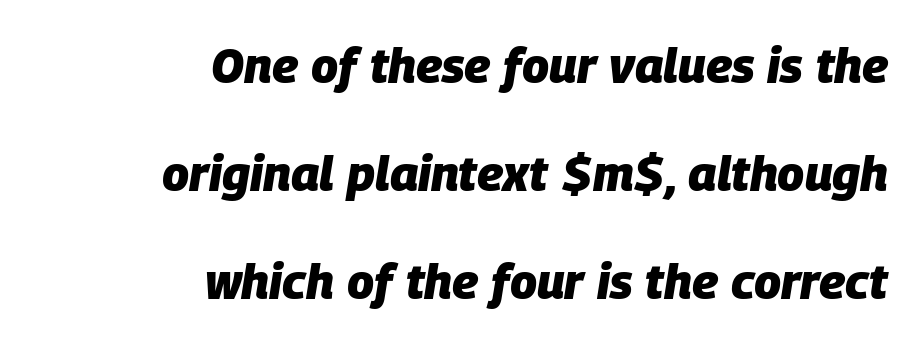
Q: Is the text bold? A: Yes.
Q: Is the text italic (slanted)? A: Yes, it leans right by about 9 degrees.
Q: Is the text underlined? A: No.
Q: How is the paragraph aligned? A: Right-aligned.
Q: Is the spacing between letters normal or unusually wide? A: Normal.
Q: Is the spacing between lines tight, normal or loose? A: Loose.
Q: Width (condensed, normal, or wide)? A: Normal.
Q: Stroke contrast? A: Low.
Q: x-height? A: Large.
Q: Monospaced? A: No.
